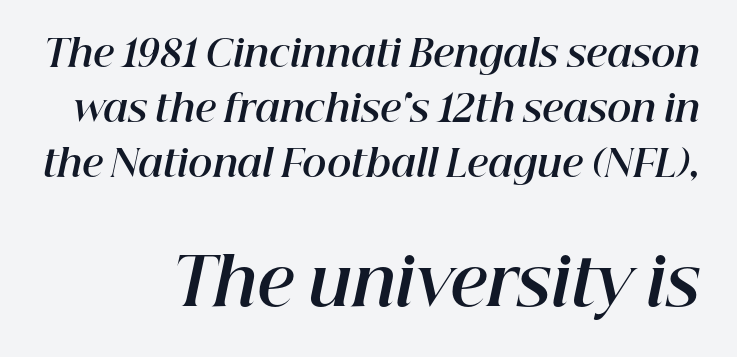
Q: Is the text bold? A: Yes.
Q: Is the text italic (slanted)? A: Yes, it leans right by about 12 degrees.
Q: Is the text underlined? A: No.
Q: How is the paragraph aligned? A: Right-aligned.
Q: Is the spacing between letters normal or unusually wide? A: Normal.
Q: Is the spacing between lines tight, normal or loose? A: Normal.
Q: Which block of text is set in a larger size, the first (top) or the second (bottom)? A: The second (bottom) one.
Q: Width (condensed, normal, or wide)? A: Normal.
Q: Stroke contrast? A: High.
Q: x-height? A: Medium.
Q: Monospaced? A: No.
